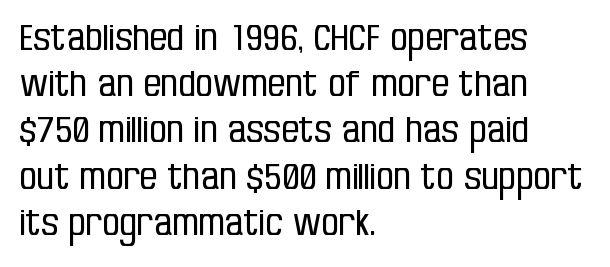
{"serif": "no", "italic": "no", "bold": "no", "weight": "regular", "width": "condensed", "stroke_contrast": "low", "x_height": "large", "monospaced": "no", "underline": "no", "align": "left", "line_spacing": "normal", "line_spacing_ratio": 1.32, "letter_spacing": "normal", "letter_spacing_em": 0.0, "glyph_px": 35}
